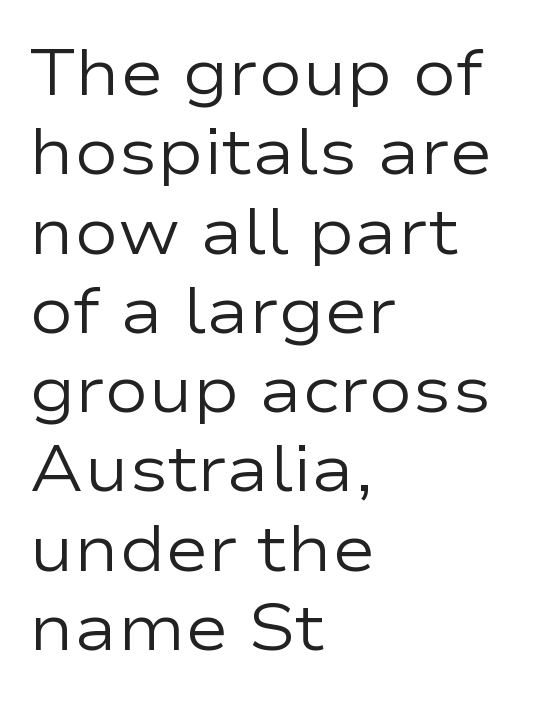
{"serif": "no", "italic": "no", "bold": "no", "weight": "regular", "width": "wide", "stroke_contrast": "low", "x_height": "medium", "monospaced": "no", "underline": "no", "align": "left", "line_spacing_ratio": 1.22, "letter_spacing": "normal", "letter_spacing_em": 0.0, "glyph_px": 65}
